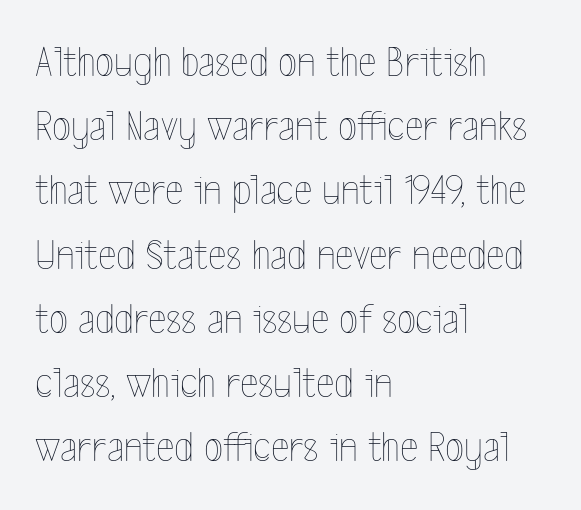
The axis of the letterforms is exactly vertical. Do the characters align in a grid? No, the font is proportional. Vertically, the passage feels balanced, rows spaced as you'd expect. Words float on clear page, feet unadorned.
